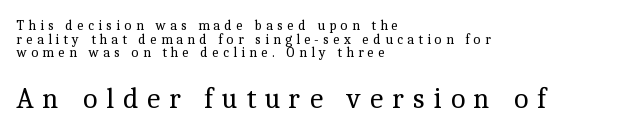
{"serif": "yes", "italic": "no", "bold": "no", "weight": "regular", "width": "normal", "x_height": "medium", "monospaced": "no", "underline": "no", "align": "left", "line_spacing": "tight", "line_spacing_ratio": 0.98, "letter_spacing": "wide", "letter_spacing_em": 0.29, "larger_block": "second", "size_ratio": 2.07, "glyph_px": 29}
